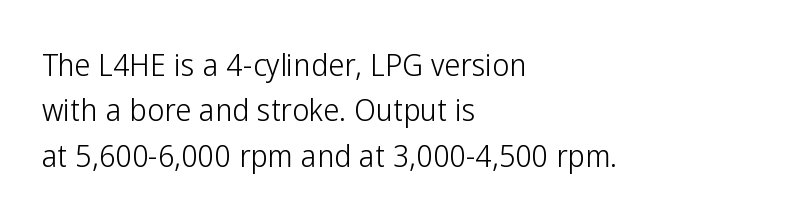
These lines sit exactly where default settings would place them. The passage shown is not underscored anywhere. Words appear dense and cohesive because spacing is normal. Heaviness? Minimal to ordinary, like unemphasized prose. Unlike italic type, these characters show no tilt at all.
